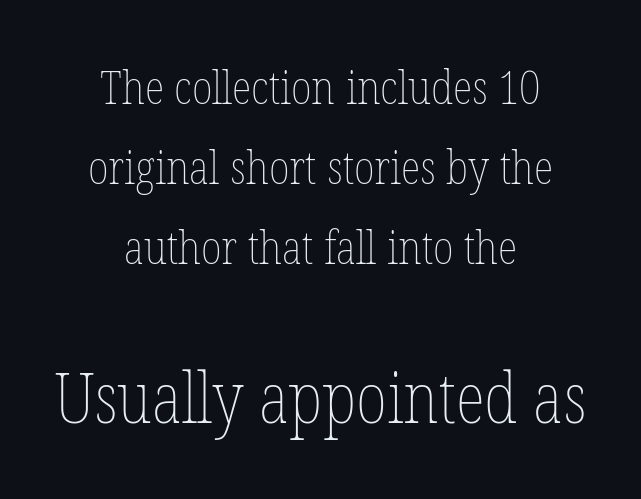
Q: Is the text bold? A: No.
Q: Is the text italic (slanted)? A: No, it is upright.
Q: Is the text underlined? A: No.
Q: How is the paragraph aligned? A: Centered.
Q: Is the spacing between letters normal or unusually wide? A: Normal.
Q: Which block of text is set in a larger size, the first (top) or the second (bottom)? A: The second (bottom) one.
Q: Width (condensed, normal, or wide)? A: Condensed.
Q: Stroke contrast? A: Low.
Q: x-height? A: Medium.
Q: Monospaced? A: No.
